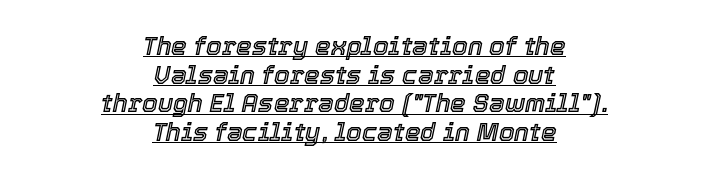
{"italic": "yes", "lean": "right", "slant_degrees": 12, "underline": "yes", "align": "center", "line_spacing": "tight", "line_spacing_ratio": 1.15, "letter_spacing": "normal", "letter_spacing_em": 0.0, "glyph_px": 25}
